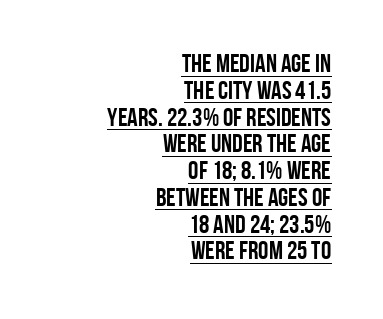
Q: Is the text bold? A: Yes.
Q: Is the text italic (slanted)? A: No, it is upright.
Q: Is the text underlined? A: Yes.
Q: How is the paragraph aligned? A: Right-aligned.
Q: Is the spacing between letters normal or unusually wide? A: Normal.
Q: Is the spacing between lines tight, normal or loose? A: Tight.
